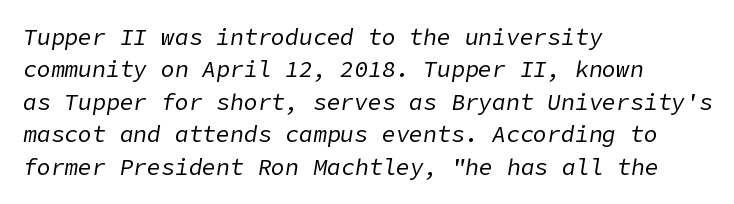
The image shows 23 px text type, italic (leaning right); set left-aligned, normal line spacing (1.41x), normal letter spacing, not underlined.
